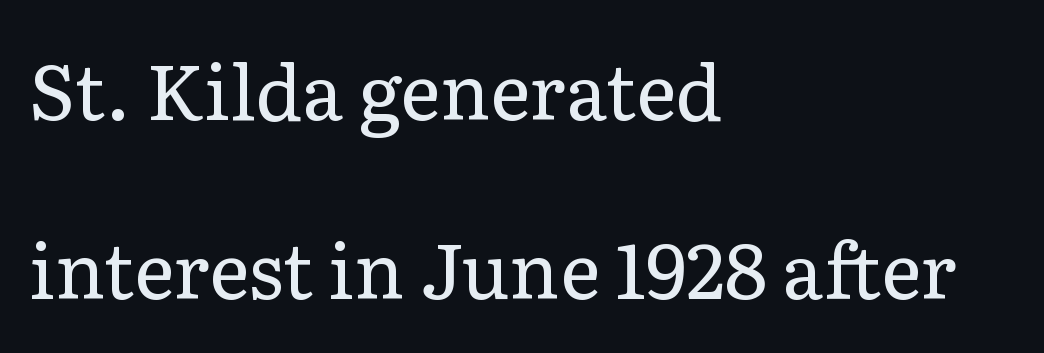
This sample trades compactness for vertical openness between lines. Do the characters align in a grid? No, the font is proportional. On a weight scale, this lands at 450 or below. Typeset ragged right — the left edge is the straight one.
